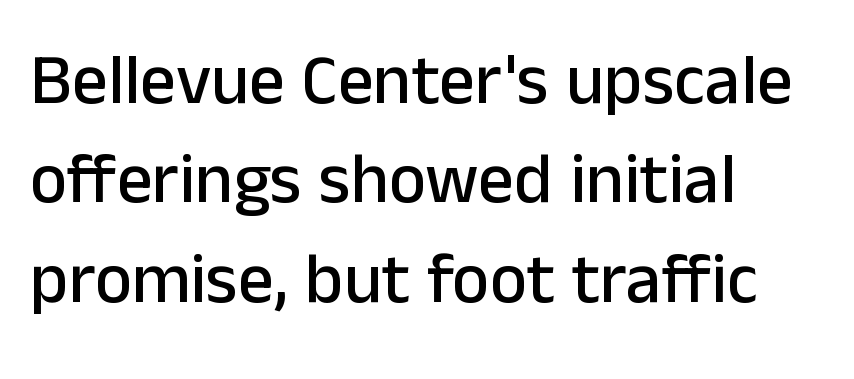
{"serif": "no", "italic": "no", "width": "normal", "stroke_contrast": "low", "x_height": "medium", "monospaced": "no", "underline": "no", "align": "left", "line_spacing": "normal", "line_spacing_ratio": 1.4, "letter_spacing": "normal", "letter_spacing_em": 0.0, "glyph_px": 71}
